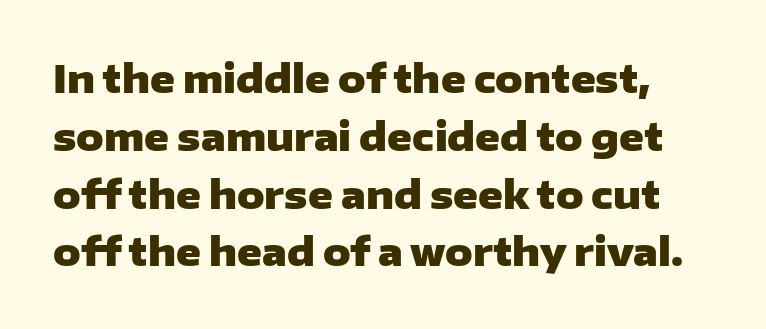
Compared with typical body copy, the letter spacing here is the same. Rule under the text: the space is simply empty. The passage shown is typeset with a sans-serif family. Proportional: the letters do not fall into vertical columns. Is there much room between lines? A standard amount, neither cramped nor airy.
